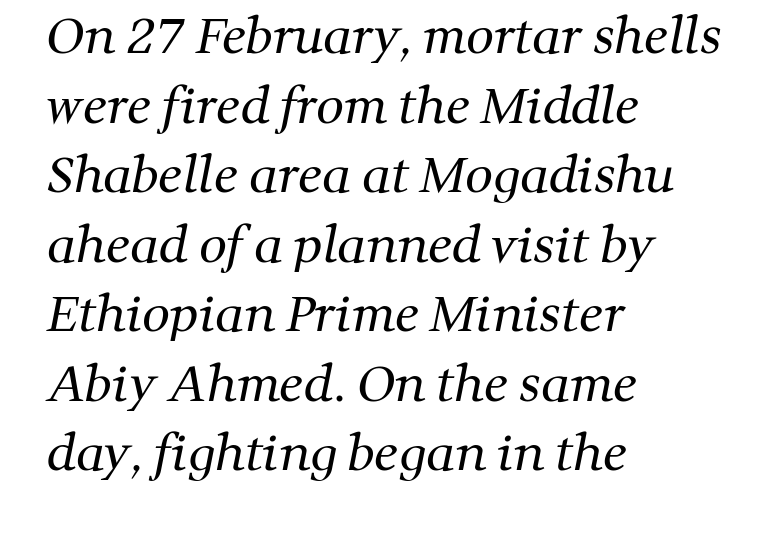
The image shows 49 px regular-weight serif type; set left-aligned, normal line spacing (1.42x), normal letter spacing, not underlined; medium stroke contrast and a medium x-height.
